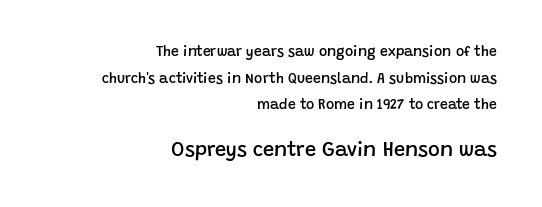
The lines are quadded right. The letters are semibold — heavier than regular but short of a full bold. Is the lower block the larger one? Yes — the lower block carries the bigger type. Every character sits straight up, as roman type does. No word sits above an underline.
